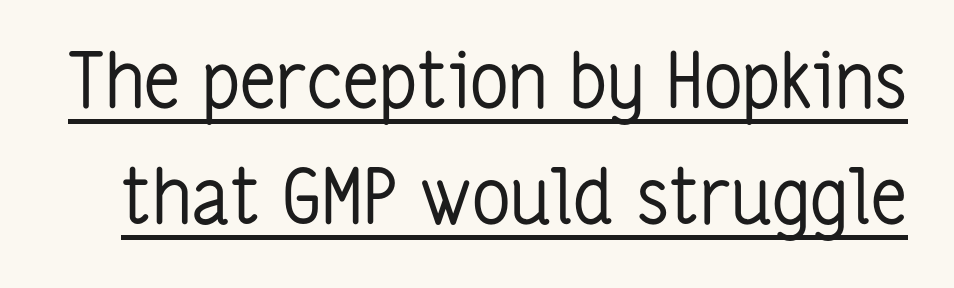
Here the designer chose a conventional face with non-uniform glyph widths. The specimen includes a rule beneath the text block's lines. Short note: letters normally spaced. If you drew a line through each stem, it would be perfectly vertical. The font family rendered here belongs to the sans-serif group.
